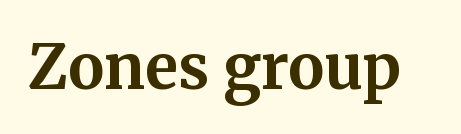
The image shows 61 px bold serif type, upright; set normal letter spacing, not underlined; medium stroke contrast and a medium x-height.
